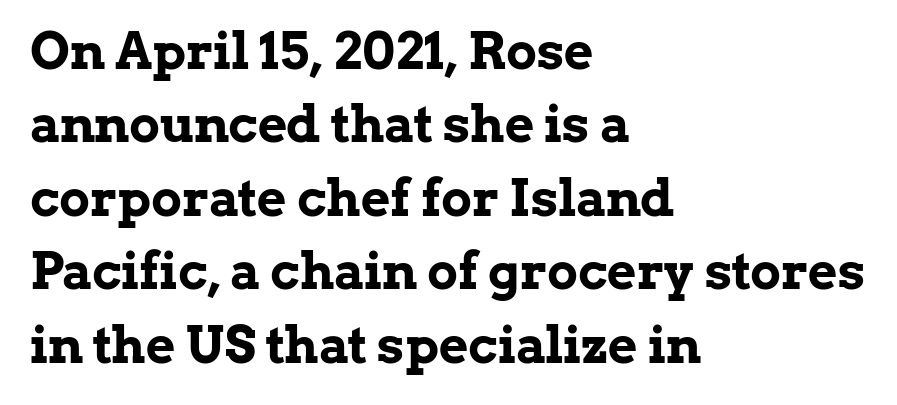
Each row of text sits above clean, open space. Observe the ordinary spacing: letters are neighbours, not strangers. Proportional: the letters do not fall into vertical columns. Font category for this specimen: serif. Horizontally, the lines are justified to the leading edge only. A typesetter would call this leading conventional body-copy spacing.
